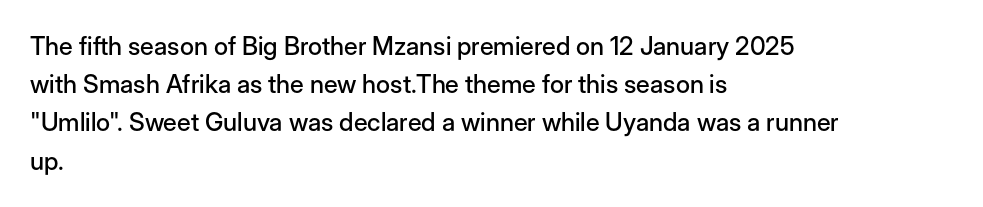
The image shows 25 px text type, upright; set left-aligned, normal line spacing (1.53x), normal letter spacing, not underlined.
